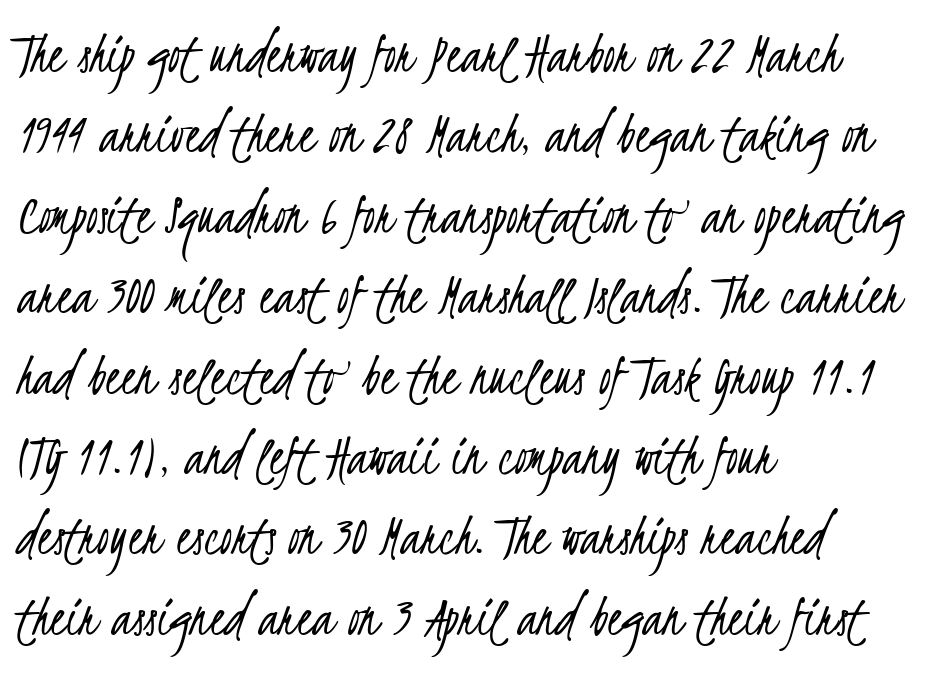
The image shows 60 px light, condensed sans-serif type; set left-aligned, normal line spacing (1.34x), normal letter spacing, not underlined; low stroke contrast and a small x-height.
